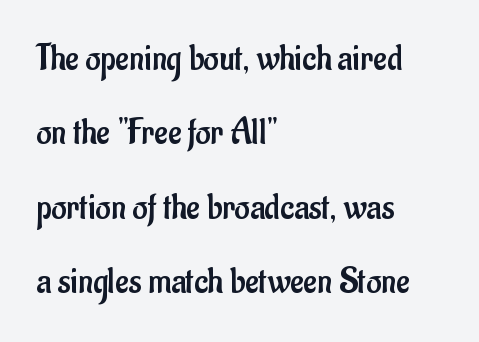
Q: Is the text bold? A: No.
Q: Is the text italic (slanted)? A: No, it is upright.
Q: Is the typeface a serif or a sans-serif typeface? A: Sans-serif.
Q: Is the text underlined? A: No.
Q: How is the paragraph aligned? A: Left-aligned.
Q: Is the spacing between letters normal or unusually wide? A: Normal.
Q: Is the spacing between lines tight, normal or loose? A: Loose.
Q: Width (condensed, normal, or wide)? A: Condensed.
Q: Stroke contrast? A: Low.
Q: x-height? A: Small.
Q: Monospaced? A: No.
